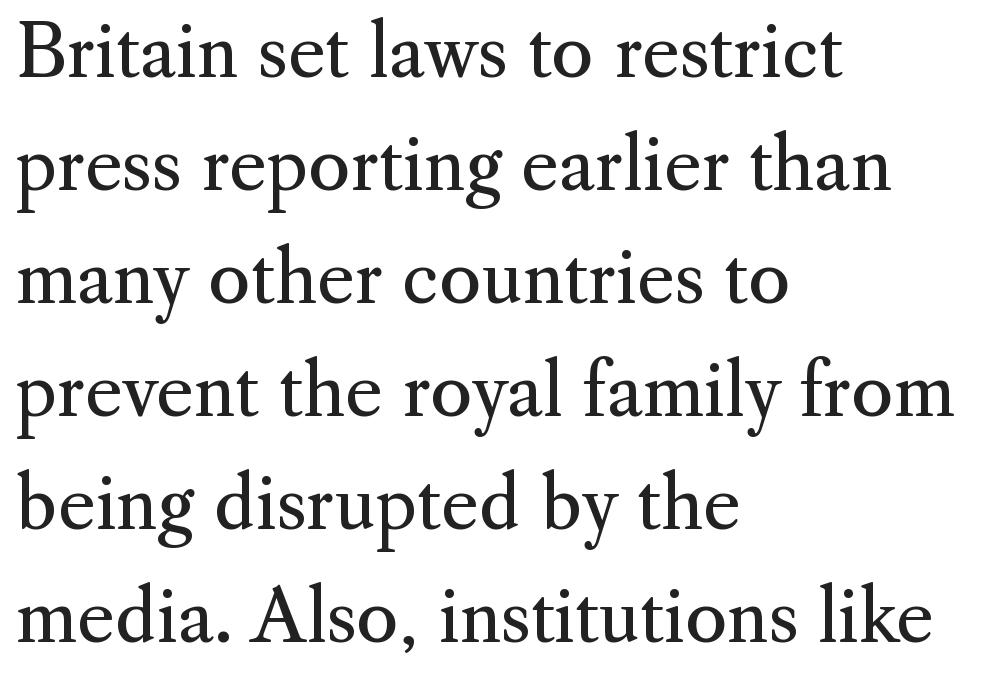
Q: Is the text bold? A: No.
Q: Is the text italic (slanted)? A: No, it is upright.
Q: Is the typeface a serif or a sans-serif typeface? A: Serif.
Q: Is the text underlined? A: No.
Q: How is the paragraph aligned? A: Left-aligned.
Q: Is the spacing between letters normal or unusually wide? A: Normal.
Q: Is the spacing between lines tight, normal or loose? A: Normal.
Q: Width (condensed, normal, or wide)? A: Normal.
Q: Stroke contrast? A: Medium.
Q: x-height? A: Small.
Q: Monospaced? A: No.
